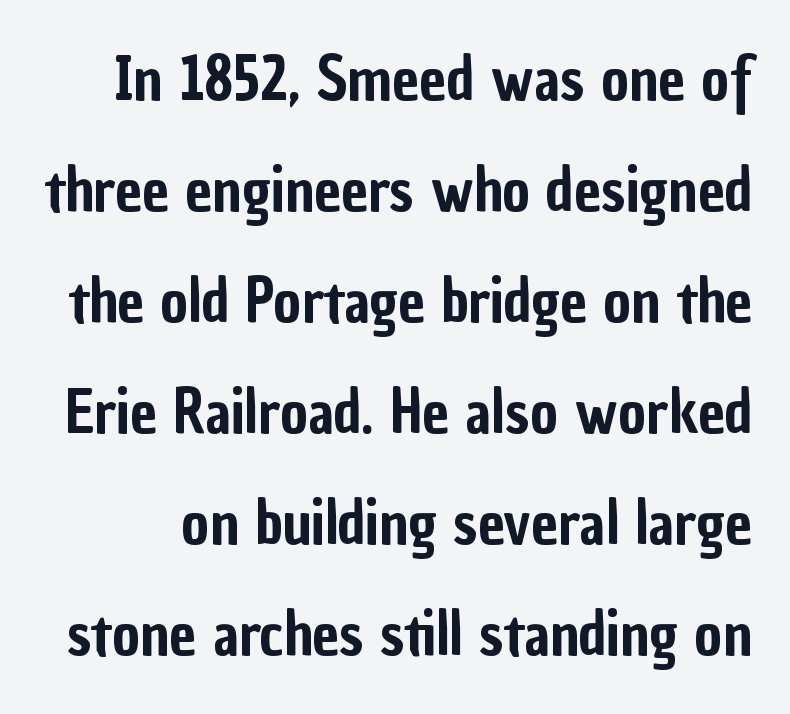
Just letters on the line, the space beneath them empty. Characters follow at the spacing the type designer built in. The lettering stays uniformly vertical, giving the passage a roman look. To sum up the face: it is a sans, with no serifs. You could not count columns in this text — the font is proportionally spaced.
